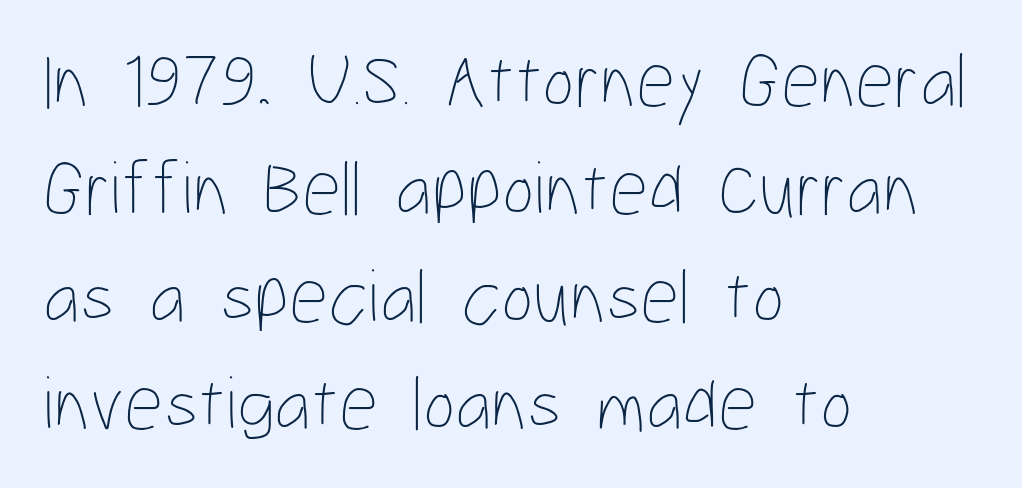
{"italic": "no", "bold": "no", "weight": "thin", "width": "condensed", "stroke_contrast": "low", "x_height": "medium", "monospaced": "no", "underline": "no", "align": "left", "line_spacing": "normal", "line_spacing_ratio": 1.4, "letter_spacing": "normal", "letter_spacing_em": 0.0, "glyph_px": 77}
